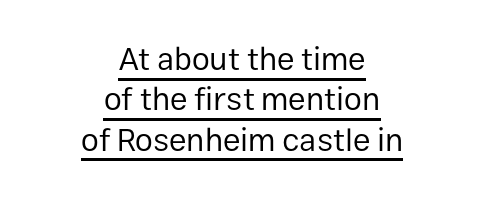
Students, observe the line beneath the letters — that is underlining. Reading down the block, each line starts at a different indent, mirrored at its end. Rows of type keep a routine distance in the vertical direction. Compared with a typical body face, this is equally light or lighter still. Character widths vary here, with narrow letters taking less room than wide ones. Designer's note — italics off, roman on.
